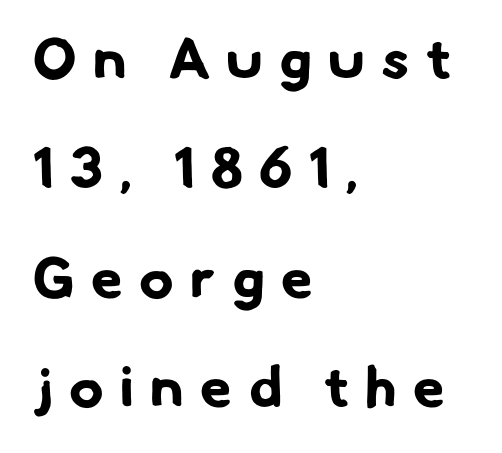
{"serif": "no", "bold": "yes", "weight": "bold", "width": "normal", "stroke_contrast": "low", "x_height": "small", "monospaced": "no", "underline": "no", "align": "left", "line_spacing": "loose", "line_spacing_ratio": 1.92, "letter_spacing": "wide", "letter_spacing_em": 0.29, "glyph_px": 57}
